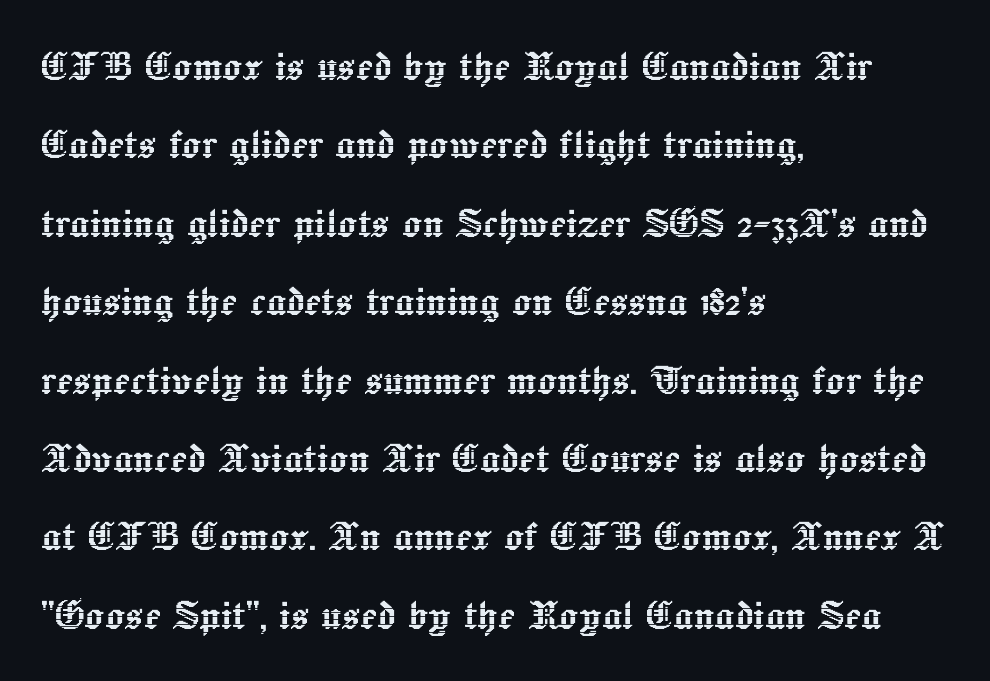
The image shows 49 px text type, upright; set left-aligned, normal line spacing (1.6x), normal letter spacing, not underlined; a medium x-height.
